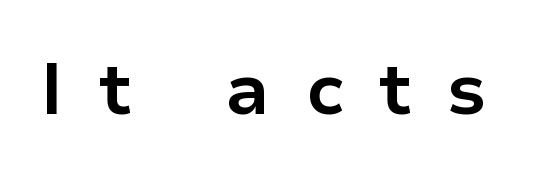
{"serif": "no", "italic": "no", "bold": "yes", "weight": "bold", "width": "normal", "stroke_contrast": "low", "x_height": "medium", "monospaced": "no", "underline": "no", "letter_spacing": "wide", "letter_spacing_em": 0.49, "glyph_px": 73}
